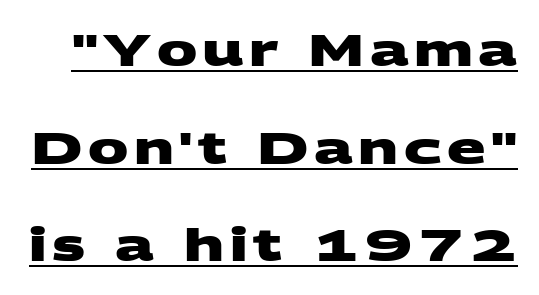
The image shows 45 px heavy, wide sans-serif type; set loose line spacing (2.17x), underlined; medium stroke contrast and a large x-height.
